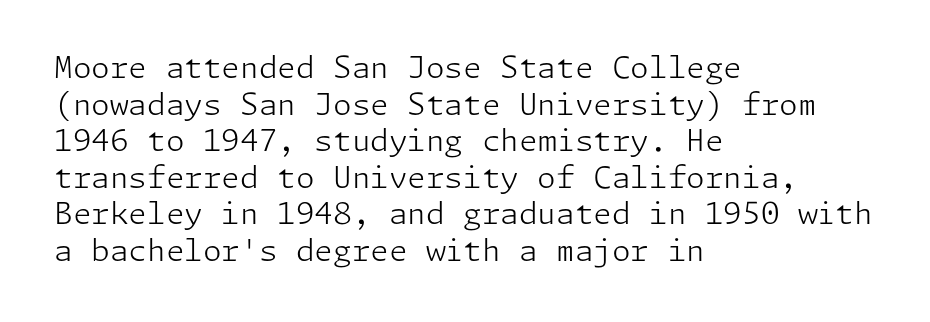
Nothing sits at the stroke ends, so this counts as sans-serif. Nothing heavy about these letters — not bold at all. Each word holds together tightly as a unit, with standard inter-letter gaps. The strip under each line holds only bare page. Line beginnings align vertically; line endings do not. Posture: vertical.
